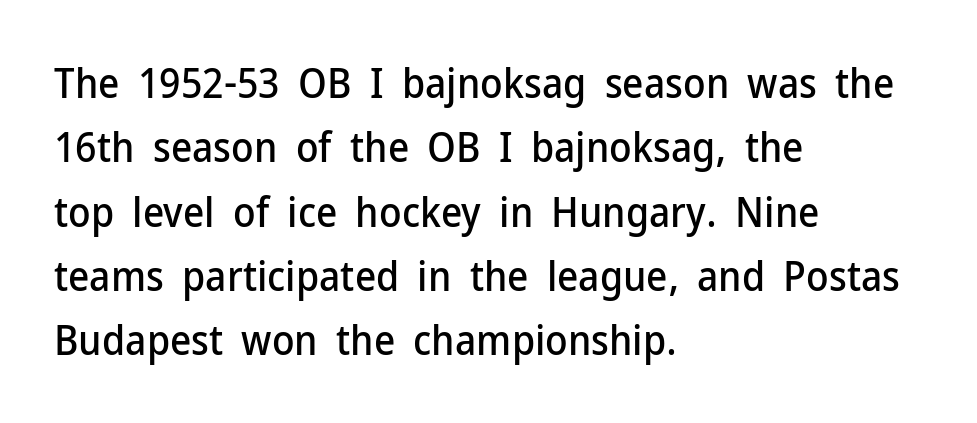
{"serif": "no", "italic": "no", "width": "normal", "stroke_contrast": "low", "x_height": "medium", "monospaced": "no", "underline": "no", "align": "left", "line_spacing": "normal", "line_spacing_ratio": 1.57, "letter_spacing": "normal", "letter_spacing_em": 0.0, "glyph_px": 41}
